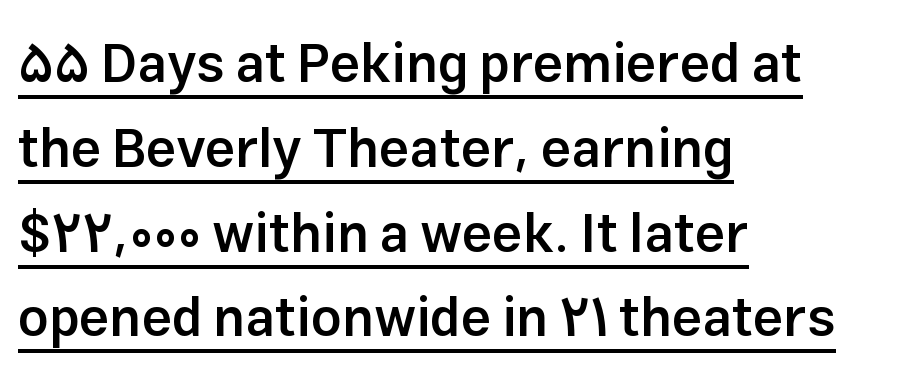
Q: Is the text bold? A: Semi-bold.
Q: Is the text italic (slanted)? A: No, it is upright.
Q: Is the typeface a serif or a sans-serif typeface? A: Sans-serif.
Q: Is the text underlined? A: Yes.
Q: How is the paragraph aligned? A: Left-aligned.
Q: Is the spacing between letters normal or unusually wide? A: Normal.
Q: Is the spacing between lines tight, normal or loose? A: Normal.
Q: Width (condensed, normal, or wide)? A: Normal.
Q: Stroke contrast? A: Low.
Q: x-height? A: Medium.
Q: Monospaced? A: No.
